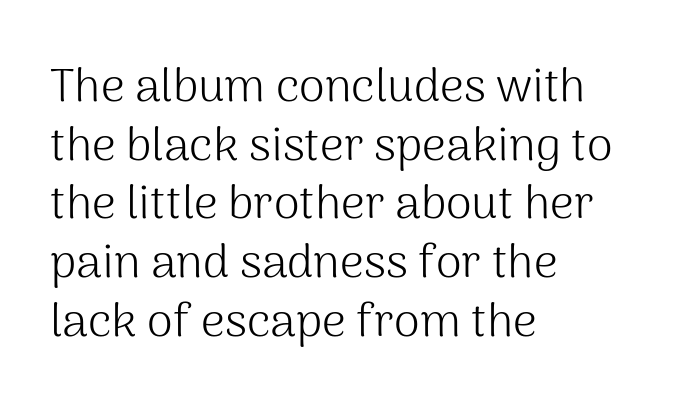
Q: Is the text bold? A: No.
Q: Is the text italic (slanted)? A: No, it is upright.
Q: Is the typeface a serif or a sans-serif typeface? A: Sans-serif.
Q: Is the text underlined? A: No.
Q: How is the paragraph aligned? A: Left-aligned.
Q: Is the spacing between letters normal or unusually wide? A: Normal.
Q: Is the spacing between lines tight, normal or loose? A: Normal.
Q: Width (condensed, normal, or wide)? A: Normal.
Q: Stroke contrast? A: Medium.
Q: x-height? A: Medium.
Q: Monospaced? A: No.
